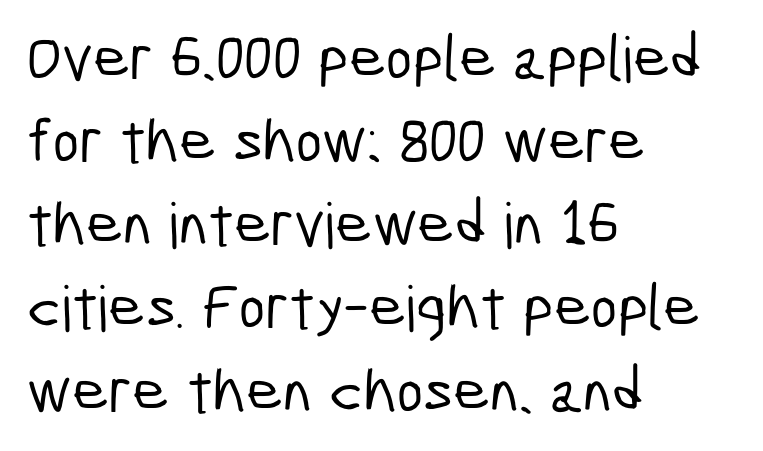
The image shows 63 px condensed sans-serif type; set left-aligned, normal line spacing (1.32x), normal letter spacing, not underlined; low stroke contrast and a medium x-height.
